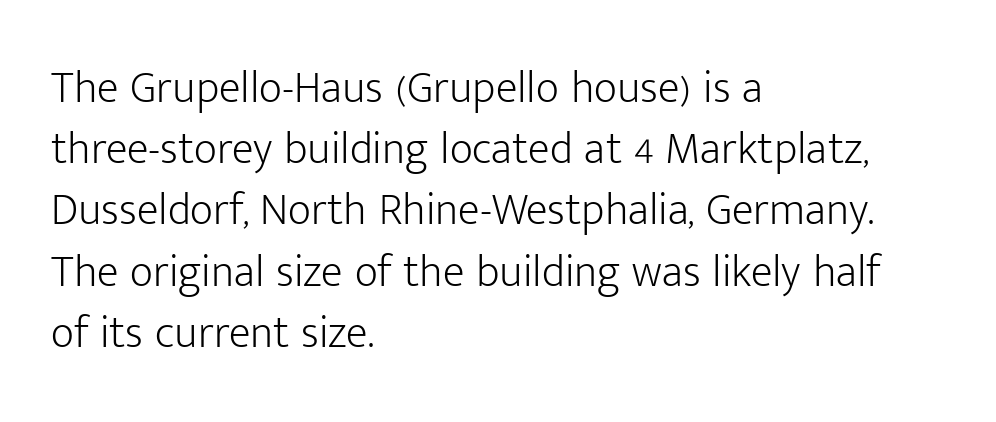
Q: Is the text bold? A: No.
Q: Is the text italic (slanted)? A: No, it is upright.
Q: Is the typeface a serif or a sans-serif typeface? A: Sans-serif.
Q: Is the text underlined? A: No.
Q: How is the paragraph aligned? A: Left-aligned.
Q: Is the spacing between letters normal or unusually wide? A: Normal.
Q: Is the spacing between lines tight, normal or loose? A: Normal.
Q: Width (condensed, normal, or wide)? A: Normal.
Q: Stroke contrast? A: Low.
Q: x-height? A: Medium.
Q: Monospaced? A: No.
